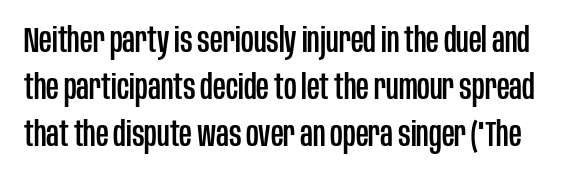
Short note: letters normally spaced. Font category for this specimen: sans-serif. You could not count columns in this text — the font is proportionally spaced. The glyphs are unaccompanied by any horizontal stroke below them. Does the lettering tilt? It doesn't — this is upright. Regular leading.
